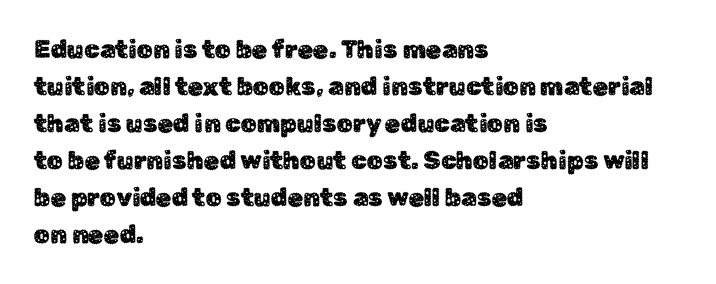
{"italic": "no", "underline": "no", "align": "left", "line_spacing": "normal", "line_spacing_ratio": 1.48, "letter_spacing": "normal", "letter_spacing_em": 0.0, "glyph_px": 25}
